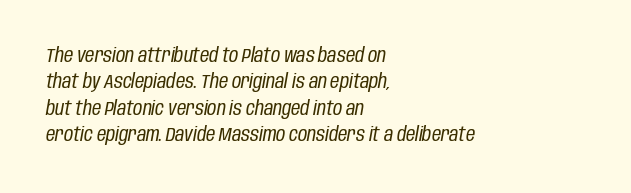
Q: Is the text bold? A: No.
Q: Is the text italic (slanted)? A: Yes, it leans right by about 10 degrees.
Q: Is the text underlined? A: No.
Q: How is the paragraph aligned? A: Left-aligned.
Q: Is the spacing between letters normal or unusually wide? A: Normal.
Q: Is the spacing between lines tight, normal or loose? A: Normal.
